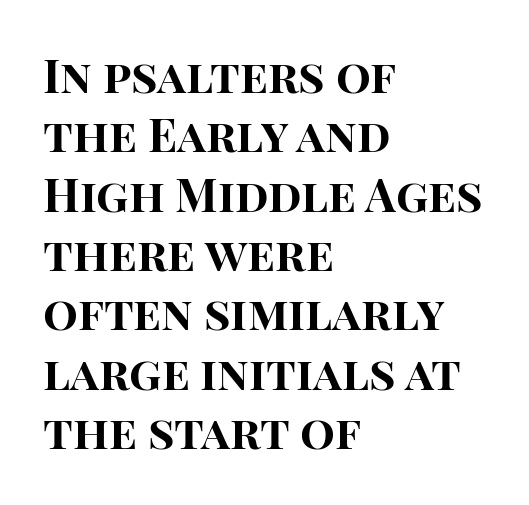
Thick stems and heavy bowls — unmistakably bold. The space beneath each line is pristine and unruled. Think of a printed novel: that variable character pitch is what you see here. Notice how descenders clear the ascenders below comfortably — that's standard leading.
